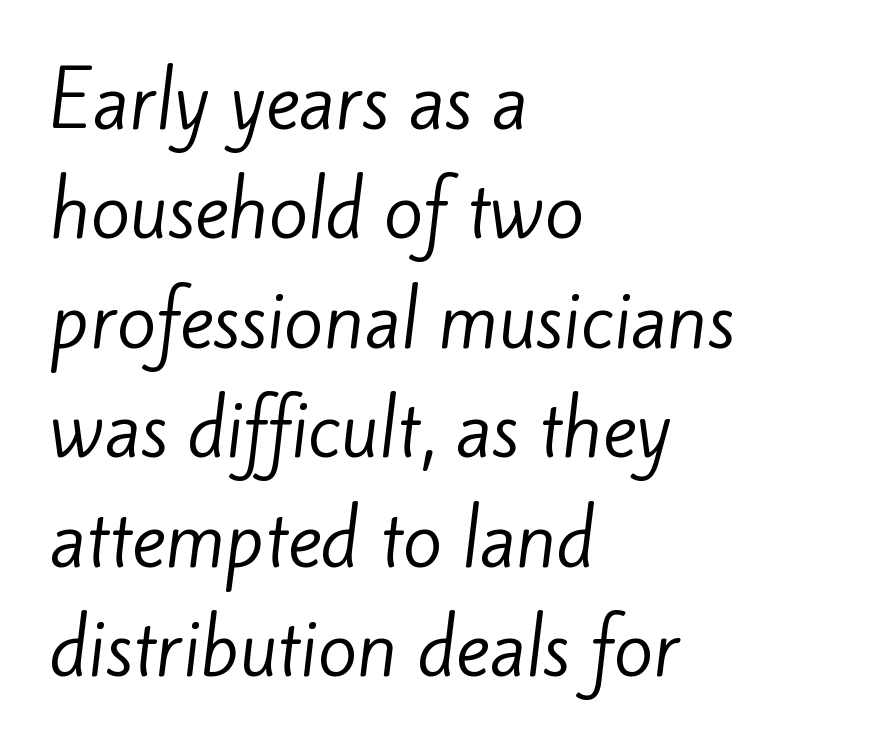
{"serif": "no", "bold": "no", "weight": "regular", "width": "normal", "stroke_contrast": "low", "x_height": "small", "monospaced": "no", "underline": "no", "align": "left", "line_spacing": "normal", "line_spacing_ratio": 1.52, "letter_spacing": "normal", "letter_spacing_em": 0.0, "glyph_px": 72}
